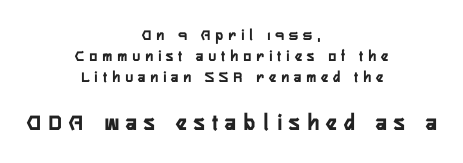
Is the block centered? Yes — each line is placed symmetrically about the middle. The rendering enlarges the type as you move from the upper chunk to the lower. Each word looks stretched out because of the extra space between its letters. The area under the type is left untouched.
